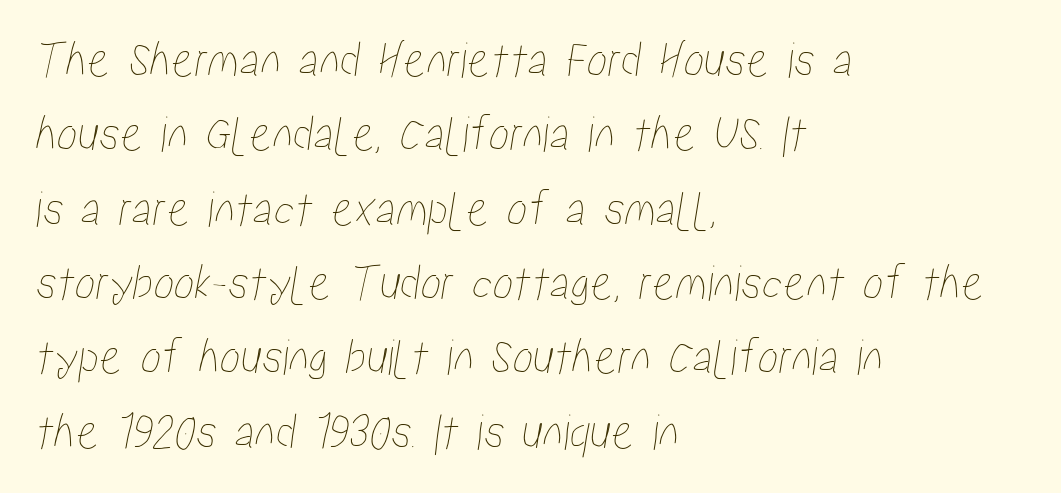
The image shows 52 px condensed type; set left-aligned, normal line spacing (1.43x), normal letter spacing, not underlined; low stroke contrast and a medium x-height.
